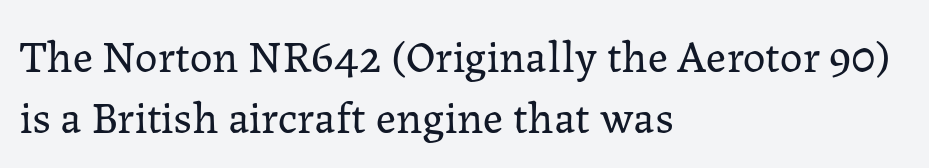
The image shows 45 px regular-weight serif type, upright; set left-aligned, normal line spacing (1.36x), normal letter spacing, not underlined; low stroke contrast and a medium x-height.
